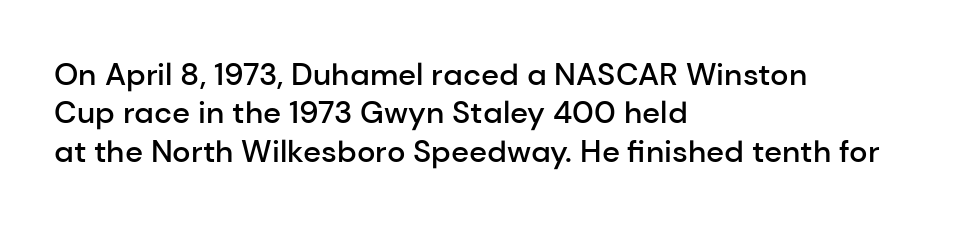
The image shows 31 px semibold sans-serif type, upright; set left-aligned, line spacing 1.24x, normal letter spacing, not underlined; low stroke contrast and a medium x-height.
